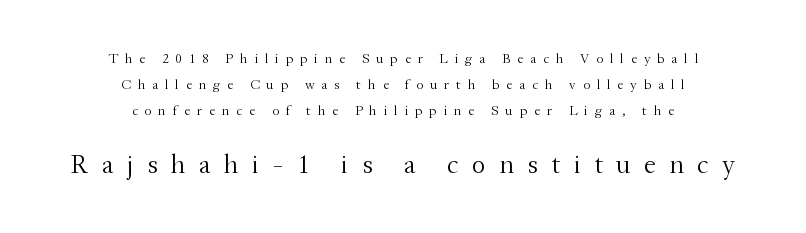
{"italic": "no", "bold": "no", "underline": "no", "align": "center", "line_spacing_ratio": 1.87, "letter_spacing": "wide", "letter_spacing_em": 0.49, "larger_block": "second", "size_ratio": 1.93, "glyph_px": 27}
